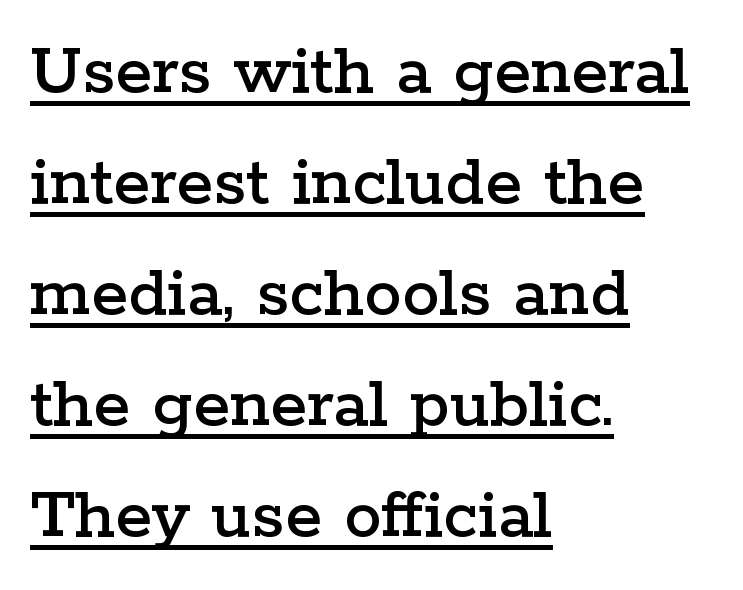
{"serif": "yes", "italic": "no", "width": "wide", "stroke_contrast": "low", "x_height": "medium", "monospaced": "no", "underline": "yes", "align": "left", "line_spacing": "normal", "line_spacing_ratio": 1.48, "letter_spacing": "normal", "letter_spacing_em": 0.0, "glyph_px": 75}
